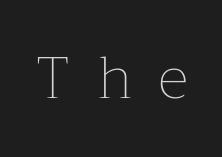
Q: Is the text bold? A: No.
Q: Is the text italic (slanted)? A: No, it is upright.
Q: Is the text underlined? A: No.
Q: Is the spacing between letters normal or unusually wide? A: Unusually wide.
Q: Width (condensed, normal, or wide)? A: Normal.
Q: Stroke contrast? A: Low.
Q: x-height? A: Medium.
Q: Monospaced? A: No.
